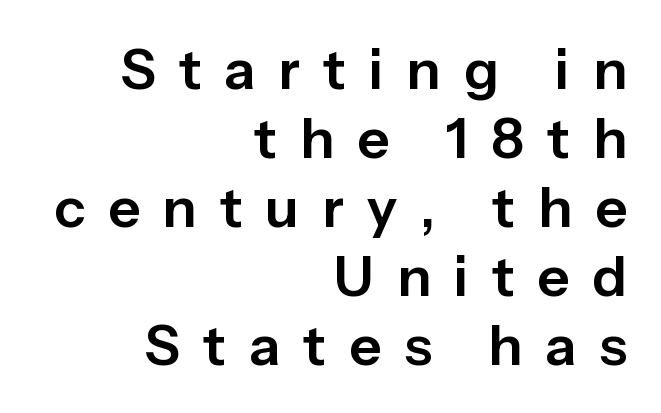
{"serif": "no", "italic": "no", "width": "normal", "stroke_contrast": "low", "x_height": "medium", "monospaced": "no", "underline": "no", "align": "right", "line_spacing_ratio": 1.23, "letter_spacing": "wide", "letter_spacing_em": 0.41, "glyph_px": 56}
